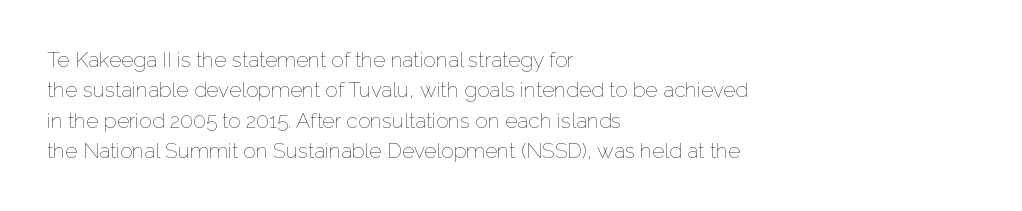
Letter spacing: default. Ink coverage per letter is moderate at most. The rag falls on the right side of this text block. Descenders are the only things crossing below the line. This block has exactly the height ordinary leading produces. This is the regular roman posture of the typeface.
